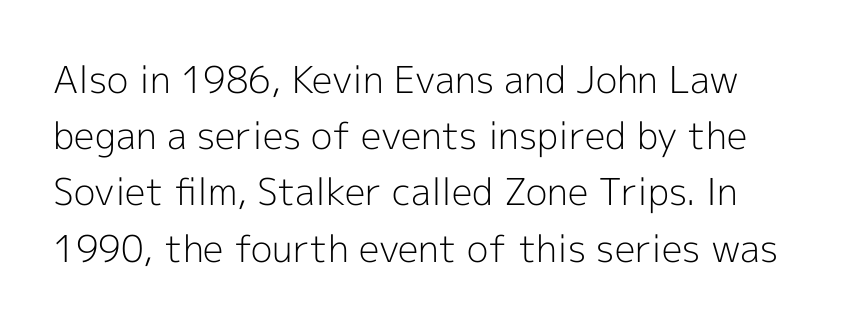
{"serif": "no", "italic": "no", "bold": "no", "weight": "light", "width": "normal", "x_height": "medium", "monospaced": "no", "underline": "no", "line_spacing": "normal", "line_spacing_ratio": 1.52, "letter_spacing": "normal", "letter_spacing_em": 0.0, "glyph_px": 37}
